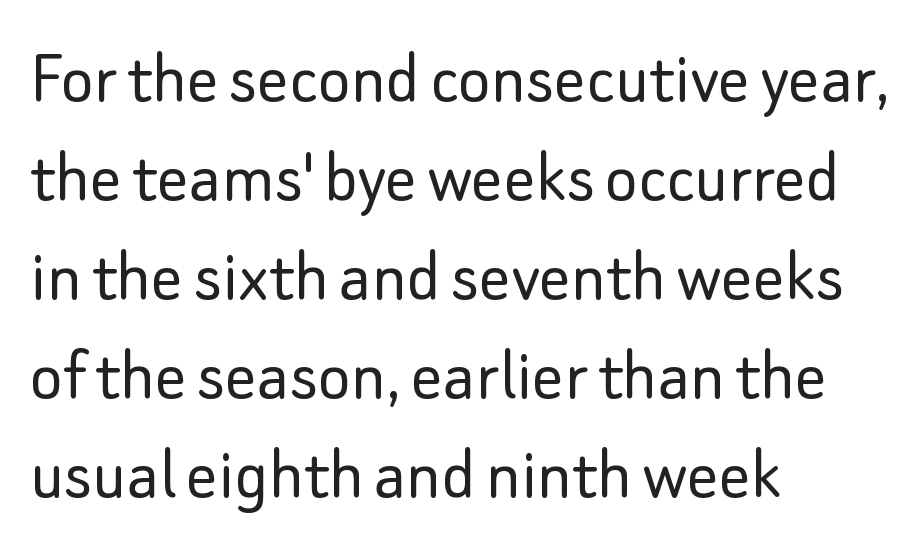
Q: Is the text bold? A: No.
Q: Is the text italic (slanted)? A: No, it is upright.
Q: Is the typeface a serif or a sans-serif typeface? A: Sans-serif.
Q: Is the text underlined? A: No.
Q: How is the paragraph aligned? A: Left-aligned.
Q: Is the spacing between letters normal or unusually wide? A: Normal.
Q: Is the spacing between lines tight, normal or loose? A: Normal.
Q: Width (condensed, normal, or wide)? A: Normal.
Q: Stroke contrast? A: Low.
Q: x-height? A: Small.
Q: Monospaced? A: No.
